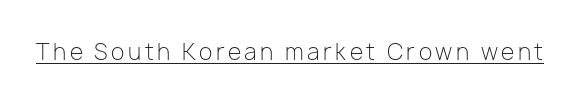
{"italic": "no", "bold": "no", "underline": "yes", "glyph_px": 22}
